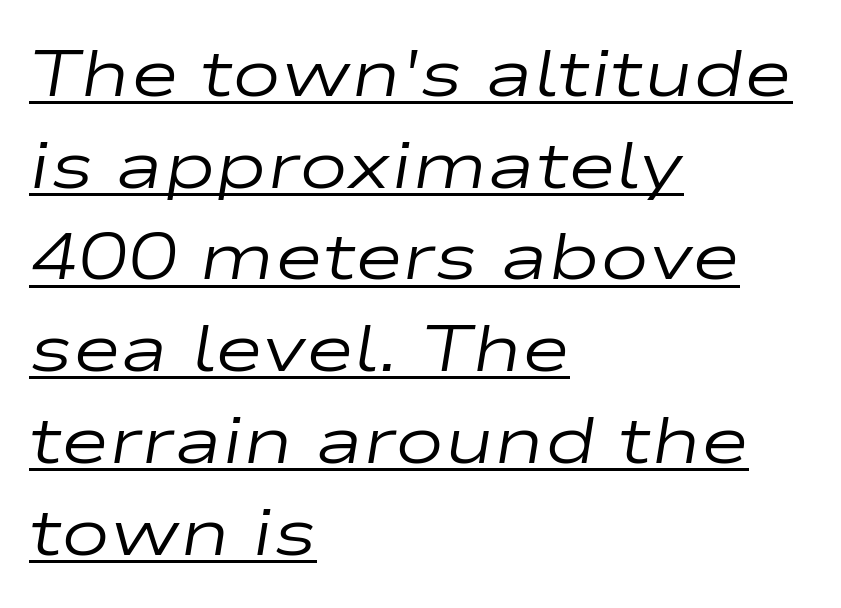
{"italic": "yes", "lean": "right", "slant_degrees": 9, "bold": "no", "weight": "regular", "width": "wide", "stroke_contrast": "low", "x_height": "medium", "monospaced": "no", "underline": "yes", "align": "left", "line_spacing": "normal", "line_spacing_ratio": 1.39, "letter_spacing": "normal", "letter_spacing_em": 0.0, "glyph_px": 66}
